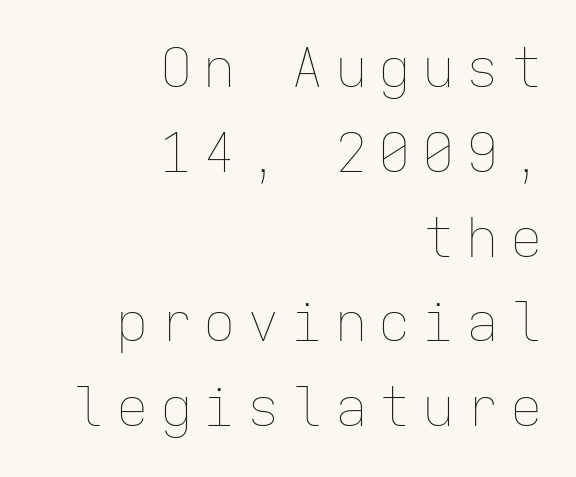
Stems and bowls with no extra thickness — not bold. The passage shown stacks its lines at a standard gap. A roman cut, with each character standing at attention. One-word summary of the alignment: right. The letters march in equal steps, a hallmark of fixed-pitch type. Underlining? Definitely not there.
